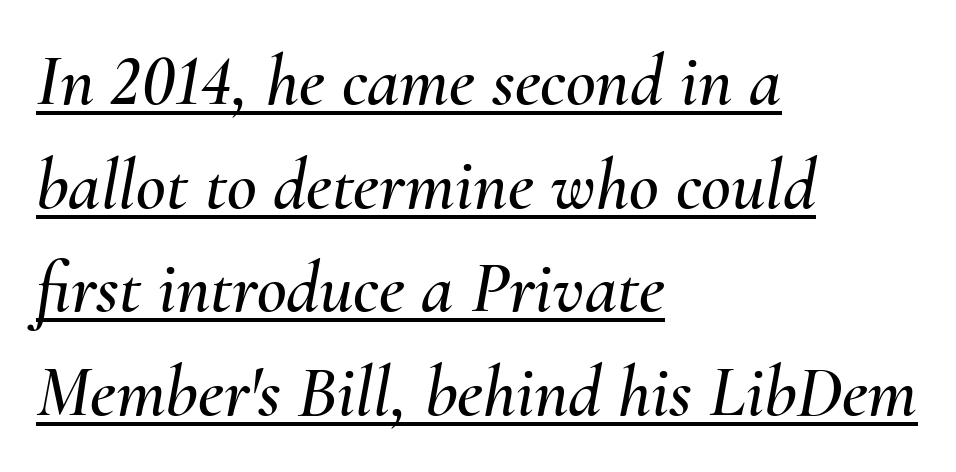
Q: Is the text italic (slanted)? A: Yes, it leans right by about 10 degrees.
Q: Is the text underlined? A: Yes.
Q: How is the paragraph aligned? A: Left-aligned.
Q: Is the spacing between letters normal or unusually wide? A: Normal.
Q: Is the spacing between lines tight, normal or loose? A: Normal.
Q: Width (condensed, normal, or wide)? A: Normal.
Q: Stroke contrast? A: Medium.
Q: x-height? A: Small.
Q: Monospaced? A: No.
